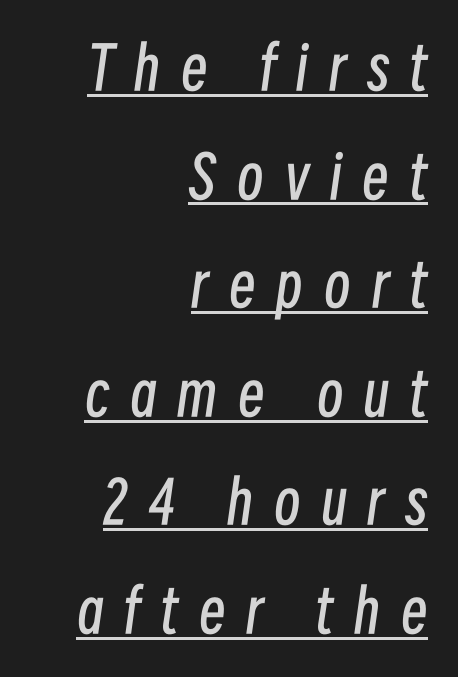
Every word sits above its own underline. The rendering applies a slant to the glyphs. Stroke mass is kept to a normal reading level or below. You could not count columns in this text — the font is proportionally spaced.
